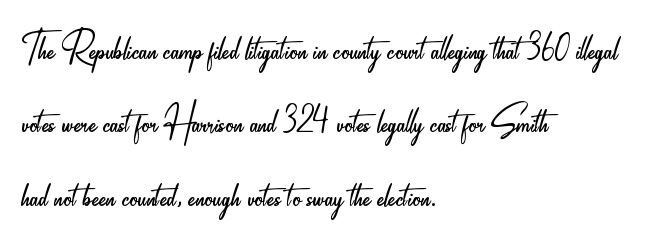
The image shows 52 px light, condensed sans-serif type; set left-aligned, normal line spacing (1.41x), normal letter spacing, not underlined; low stroke contrast and a small x-height.
